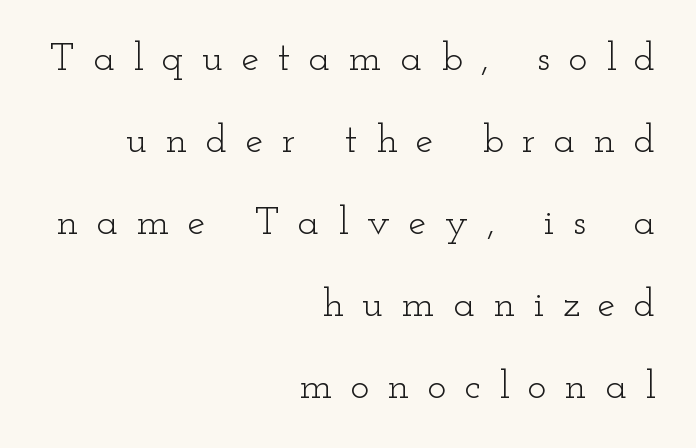
The image shows 40 px light, wide serif type, upright; set right-aligned, loose line spacing (2.05x), unusually wide letter spacing (+0.46 em), not underlined; low stroke contrast and a small x-height.
